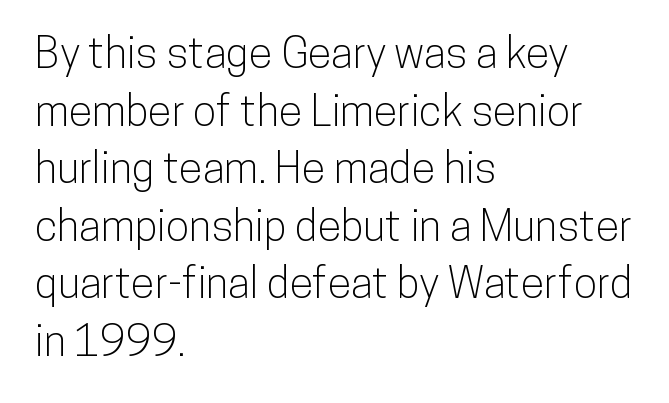
{"serif": "no", "italic": "no", "width": "condensed", "stroke_contrast": "low", "x_height": "medium", "monospaced": "no", "underline": "no", "align": "left", "line_spacing": "normal", "line_spacing_ratio": 1.34, "letter_spacing": "normal", "letter_spacing_em": 0.0, "glyph_px": 43}
